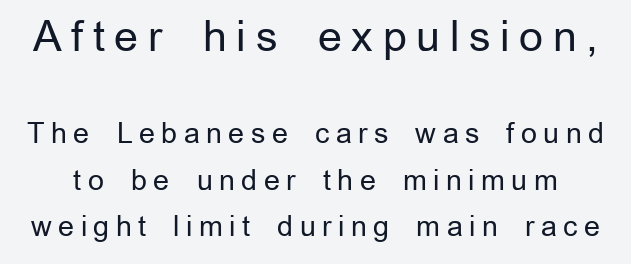
Quick note: underline off. Regarding leading, the lines here are spaced in the standard way. The characters display no serif detailing; their extremities are plain. In terms of posture, this sample is upright.
